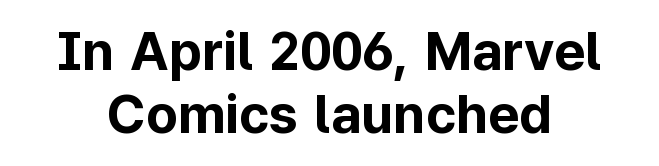
The type family on display is of the sans-serif kind. Its strokes are broad and dark, the hallmark of bold type. Letter spacing: default. Nobody drew a line under any word here.
